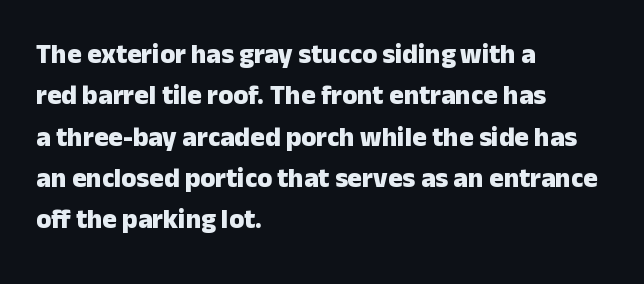
{"italic": "no", "bold": "yes", "underline": "no", "align": "left", "line_spacing": "normal", "line_spacing_ratio": 1.53, "letter_spacing": "normal", "letter_spacing_em": 0.0, "glyph_px": 27}
